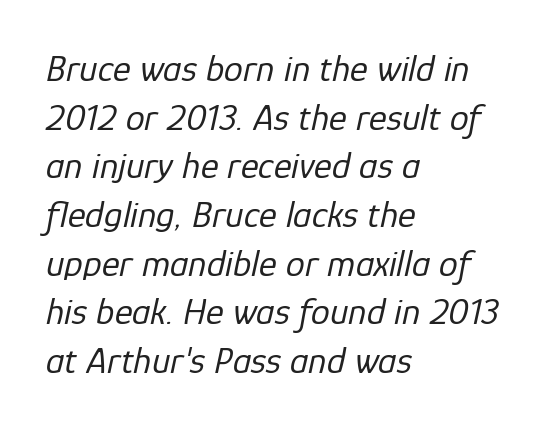
The image shows 38 px regular-weight type, italic (leaning right); set left-aligned, normal line spacing (1.28x), normal letter spacing, not underlined; low stroke contrast and a medium x-height.
